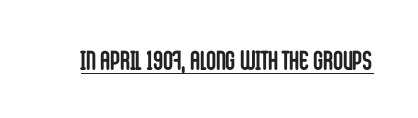
The letters stand straight up with perfectly vertical stems. Between one letter and the next there's only the usual sliver of space. Underlining? Definitely there. Strokes here are thick enough to call this a true bold.
